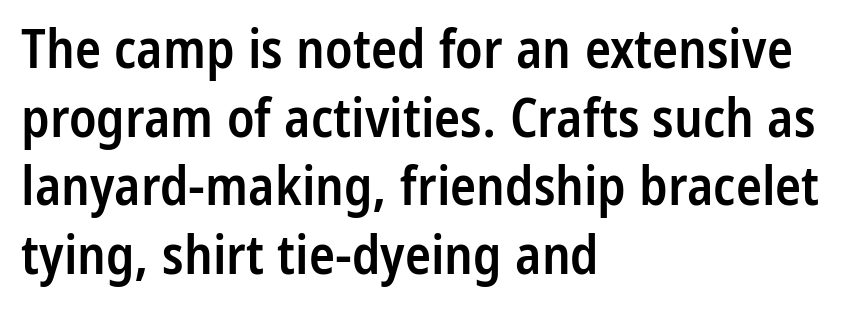
{"serif": "no", "italic": "no", "bold": "semi", "weight": "semibold", "width": "condensed", "stroke_contrast": "low", "x_height": "medium", "monospaced": "no", "underline": "no", "align": "left", "line_spacing": "normal", "line_spacing_ratio": 1.27, "letter_spacing": "normal", "letter_spacing_em": 0.0, "glyph_px": 54}
